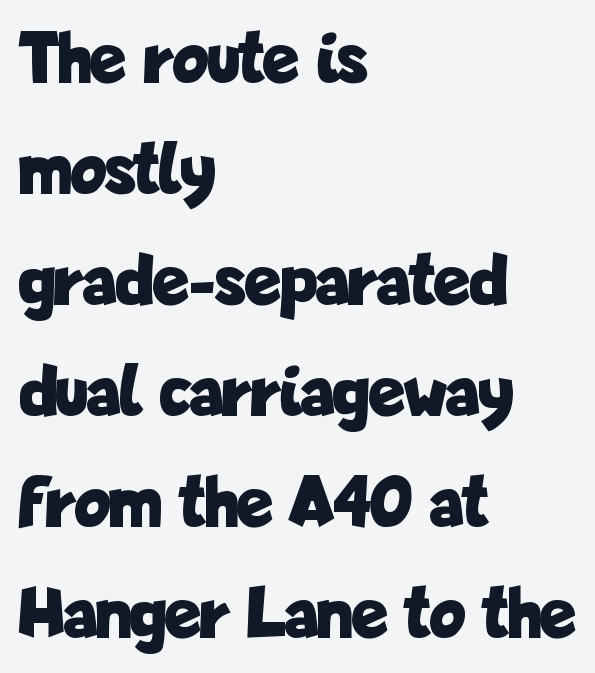
The image shows 75 px bold, condensed sans-serif type, upright; set left-aligned, normal line spacing (1.48x), normal letter spacing, not underlined; low stroke contrast and a medium x-height.
